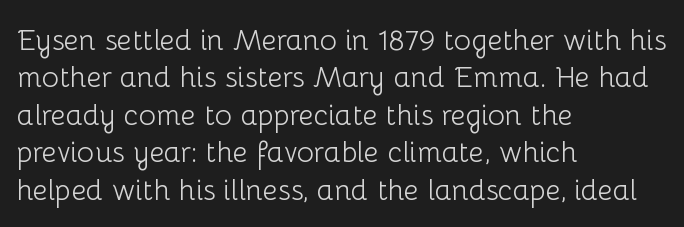
Q: Is the text bold? A: No.
Q: Is the text italic (slanted)? A: No, it is upright.
Q: Is the typeface a serif or a sans-serif typeface? A: Sans-serif.
Q: Is the text underlined? A: No.
Q: How is the paragraph aligned? A: Left-aligned.
Q: Is the spacing between letters normal or unusually wide? A: Normal.
Q: Is the spacing between lines tight, normal or loose? A: Normal.
Q: Width (condensed, normal, or wide)? A: Normal.
Q: Stroke contrast? A: Low.
Q: x-height? A: Medium.
Q: Monospaced? A: No.
